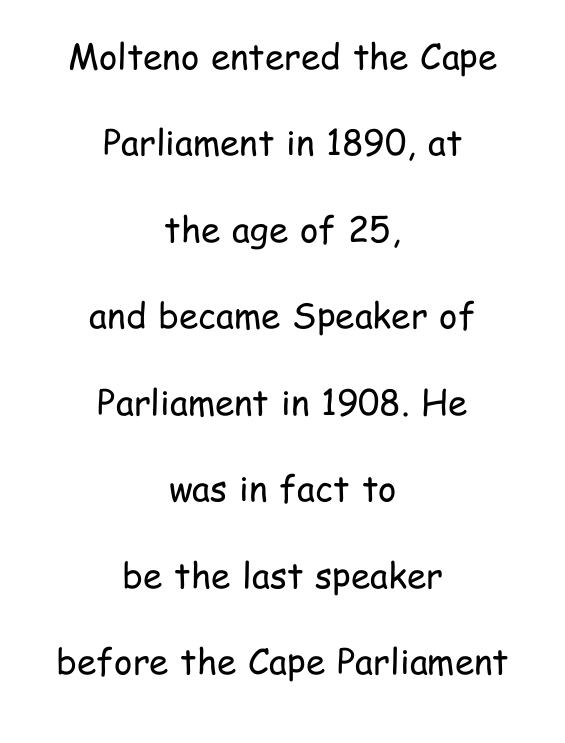
Any mark beneath the type? The region is blank. The designer dialed line spacing up above the default. Nothing unusual about the tracking: characters are spaced as the font intends. Vertical strokes here are truly vertical. Spacing verdict: proportional, widths tailored to each character.
